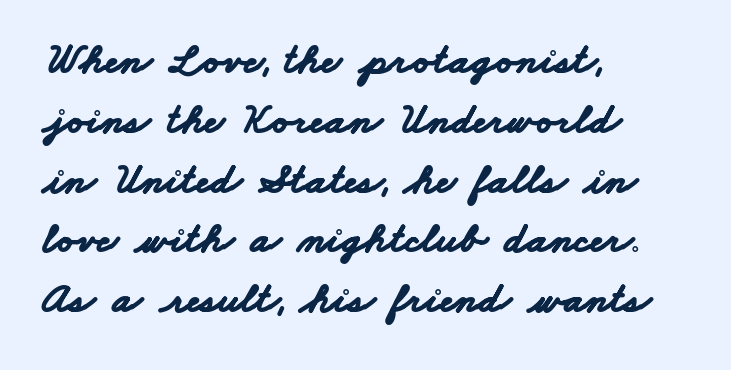
Q: Is the text bold? A: Yes.
Q: Is the typeface a serif or a sans-serif typeface? A: Sans-serif.
Q: Is the text underlined? A: No.
Q: How is the paragraph aligned? A: Left-aligned.
Q: Is the spacing between letters normal or unusually wide? A: Normal.
Q: Is the spacing between lines tight, normal or loose? A: Normal.
Q: Width (condensed, normal, or wide)? A: Wide.
Q: Stroke contrast? A: Low.
Q: x-height? A: Small.
Q: Monospaced? A: No.
